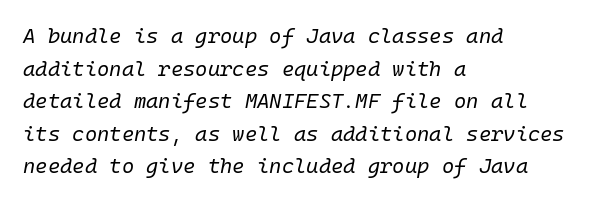
{"italic": "yes", "lean": "right", "slant_degrees": 10, "bold": "no", "underline": "no", "align": "left", "line_spacing": "normal", "line_spacing_ratio": 1.55, "letter_spacing": "normal", "letter_spacing_em": 0.0, "glyph_px": 21}
